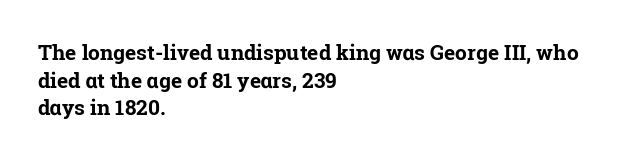
Q: Is the text bold? A: Yes.
Q: Is the text italic (slanted)? A: No, it is upright.
Q: Is the text underlined? A: No.
Q: How is the paragraph aligned? A: Left-aligned.
Q: Is the spacing between letters normal or unusually wide? A: Normal.
Q: Is the spacing between lines tight, normal or loose? A: Normal.
